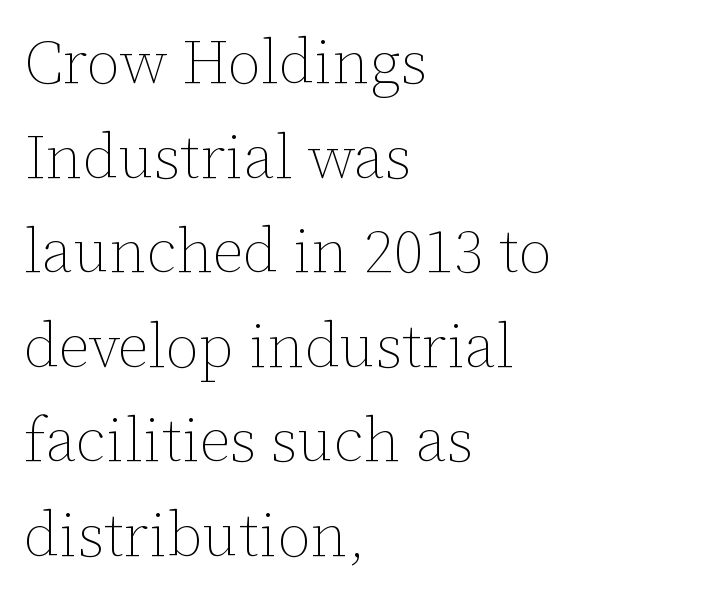
{"italic": "no", "bold": "no", "weight": "thin", "width": "normal", "stroke_contrast": "low", "x_height": "medium", "monospaced": "no", "underline": "no", "align": "left", "line_spacing": "normal", "line_spacing_ratio": 1.55, "letter_spacing": "normal", "letter_spacing_em": 0.0, "glyph_px": 61}
